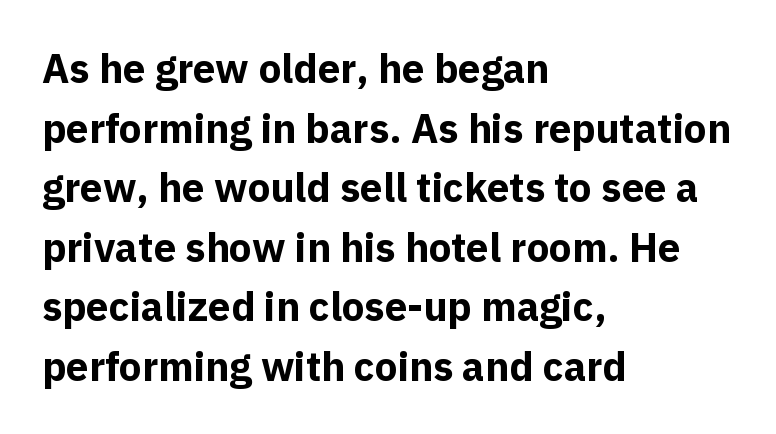
Is the type bold? Yes — the strokes are clearly thick and heavy. Here the designer chose a conventional face with non-uniform glyph widths. Left-aligned paragraph, ragged on the right. Compared with typical paragraphs, the rows here are spaced about the same. What stands out about the letter spacing? Nothing — it is the standard amount. Plain, unruled lines of type.
